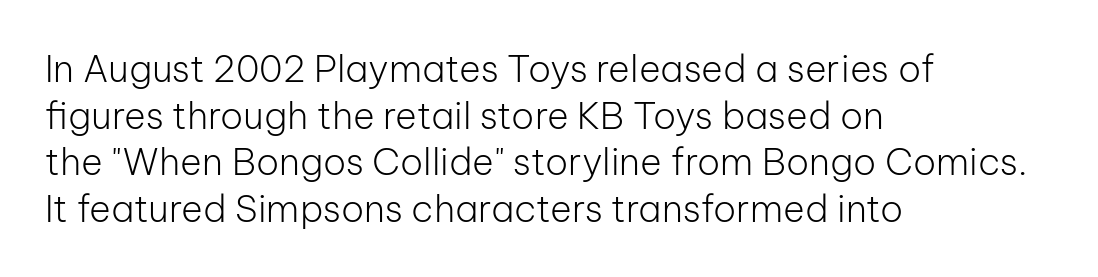
Q: Is the text bold? A: No.
Q: Is the text italic (slanted)? A: No, it is upright.
Q: Is the typeface a serif or a sans-serif typeface? A: Sans-serif.
Q: Is the text underlined? A: No.
Q: How is the paragraph aligned? A: Left-aligned.
Q: Is the spacing between letters normal or unusually wide? A: Normal.
Q: Is the spacing between lines tight, normal or loose? A: Normal.
Q: Width (condensed, normal, or wide)? A: Normal.
Q: Stroke contrast? A: Low.
Q: x-height? A: Medium.
Q: Monospaced? A: No.
